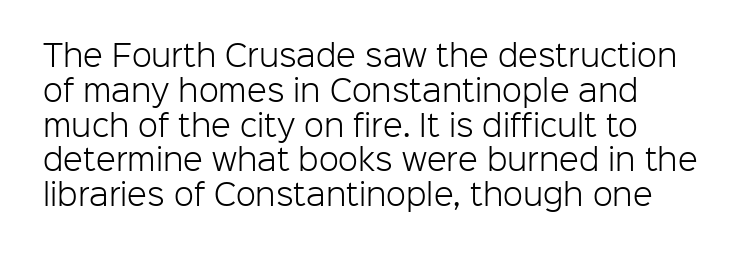
Q: Is the text bold? A: No.
Q: Is the text italic (slanted)? A: No, it is upright.
Q: Is the typeface a serif or a sans-serif typeface? A: Sans-serif.
Q: Is the text underlined? A: No.
Q: How is the paragraph aligned? A: Left-aligned.
Q: Is the spacing between letters normal or unusually wide? A: Normal.
Q: Width (condensed, normal, or wide)? A: Normal.
Q: Stroke contrast? A: Low.
Q: x-height? A: Medium.
Q: Monospaced? A: No.
